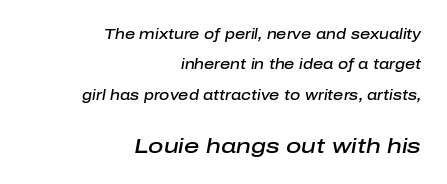
Q: Is the text bold? A: Semi-bold.
Q: Is the text italic (slanted)? A: Yes, it leans right by about 10 degrees.
Q: Is the text underlined? A: No.
Q: How is the paragraph aligned? A: Right-aligned.
Q: Is the spacing between letters normal or unusually wide? A: Normal.
Q: Is the spacing between lines tight, normal or loose? A: Loose.
Q: Which block of text is set in a larger size, the first (top) or the second (bottom)? A: The second (bottom) one.
